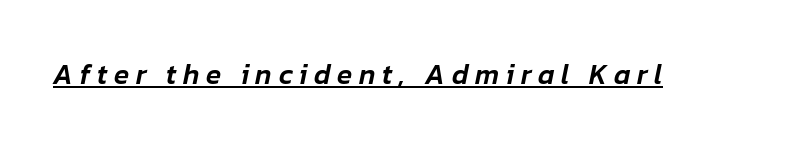
{"italic": "yes", "lean": "right", "slant_degrees": 12, "width": "normal", "stroke_contrast": "low", "x_height": "medium", "monospaced": "no", "underline": "yes", "letter_spacing": "wide", "letter_spacing_em": 0.24, "glyph_px": 28}
